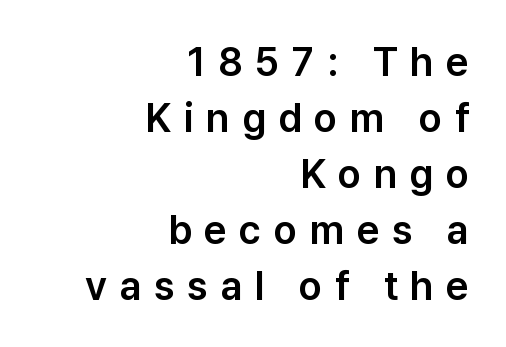
Where is the straight margin? On the right. This sample uses an upright cut, with every glyph sitting square on the baseline. If you measured baseline to baseline, you'd find a middling distance. Serifs: no, the terminals of the letterforms are clean. This sample has the flowing, uneven cadence of proportional lettering. There is plenty of visible air inserted between adjacent glyphs.
